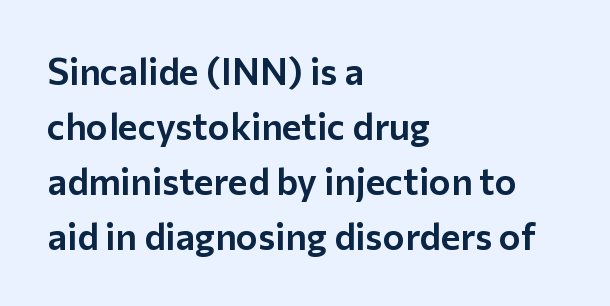
The image shows 37 px sans-serif type, upright; set left-aligned, normal line spacing (1.49x), normal letter spacing, not underlined; low stroke contrast and a medium x-height.
